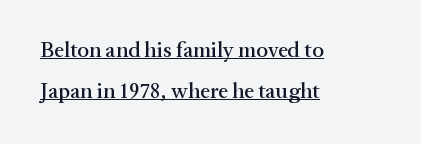
Q: Is the text italic (slanted)? A: No, it is upright.
Q: Is the text underlined? A: Yes.
Q: How is the paragraph aligned? A: Left-aligned.
Q: Is the spacing between letters normal or unusually wide? A: Normal.
